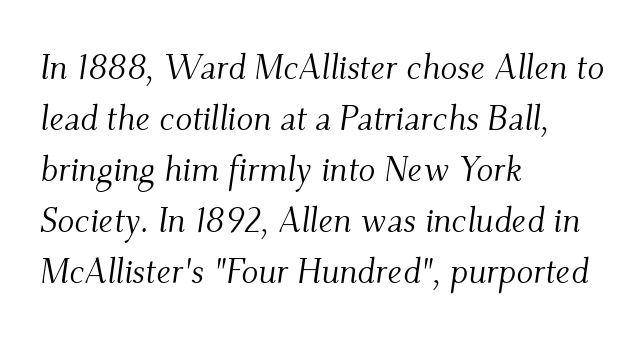
{"serif": "yes", "italic": "yes", "lean": "right", "slant_degrees": 9, "bold": "no", "weight": "light", "width": "normal", "stroke_contrast": "medium", "x_height": "small", "monospaced": "no", "underline": "no", "align": "left", "line_spacing": "normal", "line_spacing_ratio": 1.46, "letter_spacing": "normal", "letter_spacing_em": 0.0, "glyph_px": 35}
